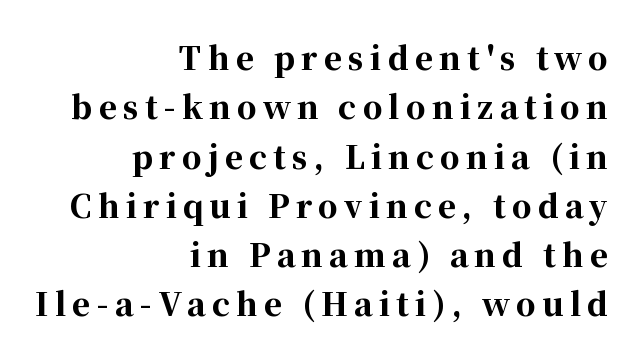
The image shows 31 px bold serif type, upright; set right-aligned, normal line spacing (1.59x), unusually wide letter spacing (+0.2 em), not underlined; high stroke contrast and a medium x-height.
